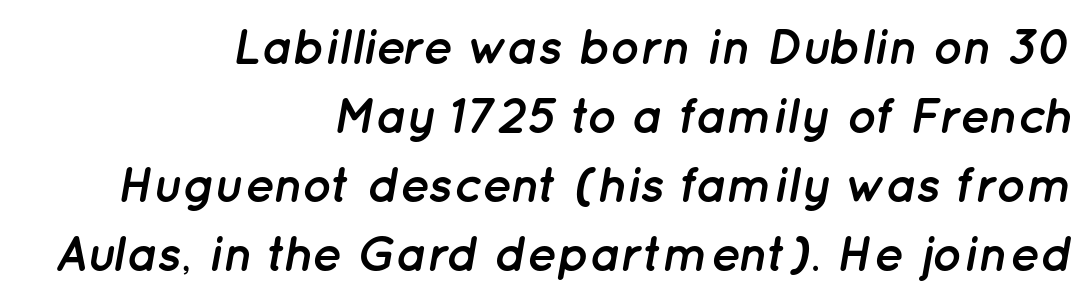
The image shows 50 px semibold type, italic (leaning right); set right-aligned, normal line spacing (1.38x), normal letter spacing, not underlined; low stroke contrast and a medium x-height.
